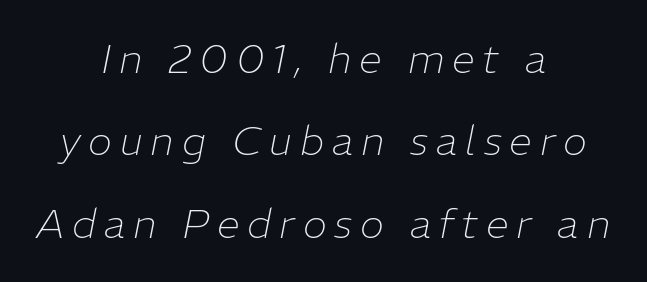
Q: Is the text bold? A: No.
Q: Is the text italic (slanted)? A: Yes, it leans right by about 11 degrees.
Q: Is the text underlined? A: No.
Q: How is the paragraph aligned? A: Centered.
Q: Is the spacing between lines tight, normal or loose? A: Loose.
Q: Width (condensed, normal, or wide)? A: Normal.
Q: Stroke contrast? A: Low.
Q: x-height? A: Medium.
Q: Monospaced? A: No.
